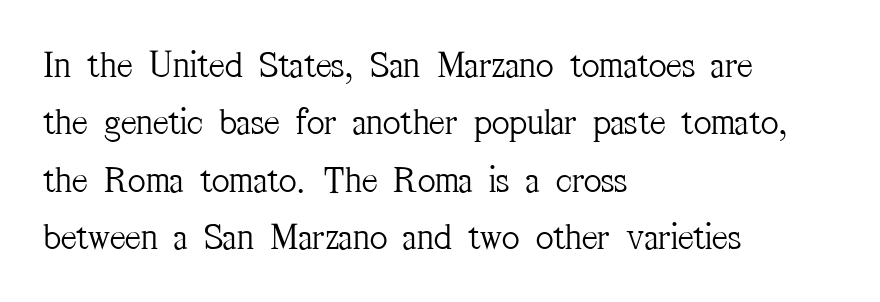
Think of a printed novel: that variable character pitch is what you see here. No letter is thick-stroked: the sample isn't bold. Nobody touched the tracking dial on this one. The paragraph shown leans on its left margin. The space directly below the letters is spotless.
